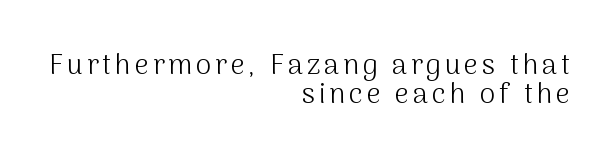
Q: Is the text bold? A: No.
Q: Is the text italic (slanted)? A: No, it is upright.
Q: Is the typeface a serif or a sans-serif typeface? A: Sans-serif.
Q: Is the text underlined? A: No.
Q: How is the paragraph aligned? A: Right-aligned.
Q: Is the spacing between lines tight, normal or loose? A: Tight.
Q: Width (condensed, normal, or wide)? A: Normal.
Q: Stroke contrast? A: Medium.
Q: x-height? A: Medium.
Q: Monospaced? A: No.
